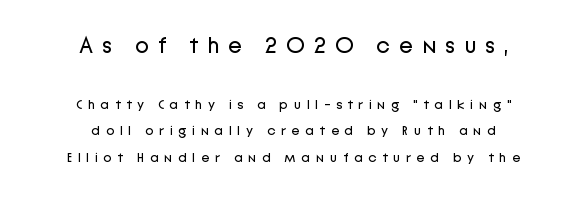
{"italic": "no", "bold": "no", "underline": "no", "align": "center", "line_spacing": "loose", "line_spacing_ratio": 1.92, "letter_spacing": "wide", "letter_spacing_em": 0.39, "larger_block": "first", "size_ratio": 1.64, "glyph_px": 23}
